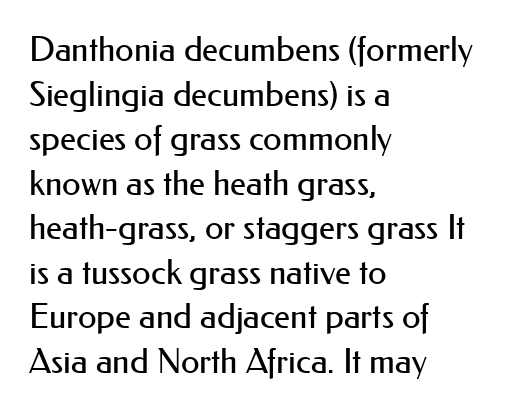
The image shows 34 px regular-weight sans-serif type, upright; set left-aligned, normal line spacing (1.31x), normal letter spacing, not underlined; medium stroke contrast and a small x-height.
